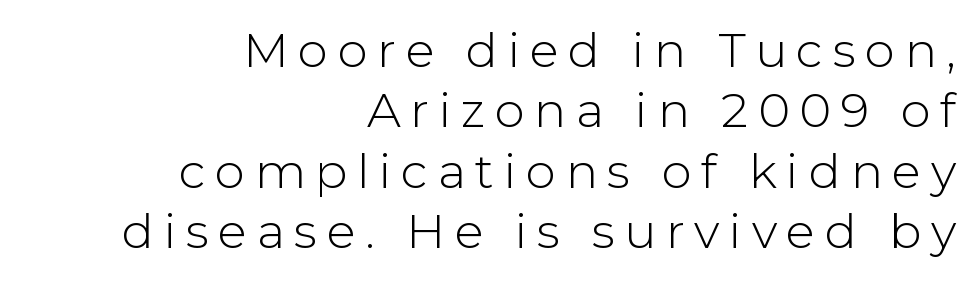
Each letter keeps its own natural width here, so spacing adapts to shape. Letter spacing: wide. What kind of face is this? One without serifs — a sans. Quick note: not italic, upright. Compared with typical paragraphs, the rows here are spaced about the same.
